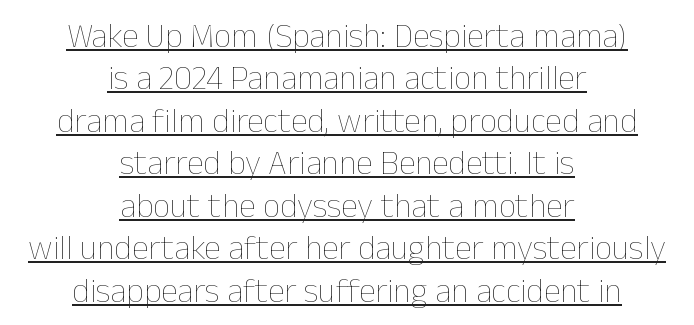
Inter-character spacing is left at the font's built-in metrics. Short and long lines alike share a common midpoint. Vertical spacing — default. Here the designer chose a conventional face with non-uniform glyph widths. Tall strokes in this sample are plumb rather than angled.
